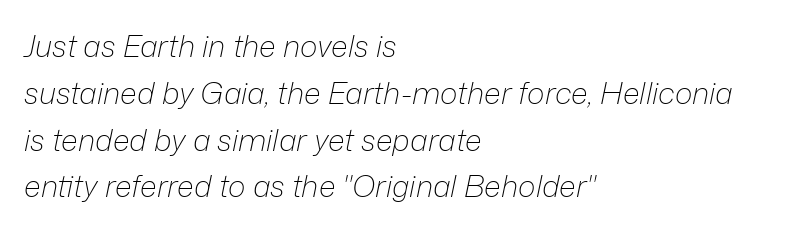
Where is the straight margin? On the left. Check the space under the baseline: it is left empty. Notice how the stems are inclined rather than vertical — that's the hallmark of italics. Letter spacing: default.
